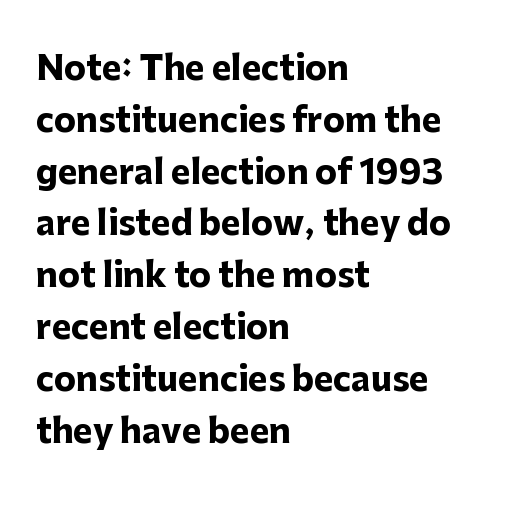
{"serif": "no", "italic": "no", "bold": "yes", "weight": "heavy", "width": "normal", "stroke_contrast": "low", "x_height": "medium", "monospaced": "no", "underline": "no", "align": "left", "line_spacing": "normal", "line_spacing_ratio": 1.57, "letter_spacing": "normal", "letter_spacing_em": 0.0, "glyph_px": 33}
